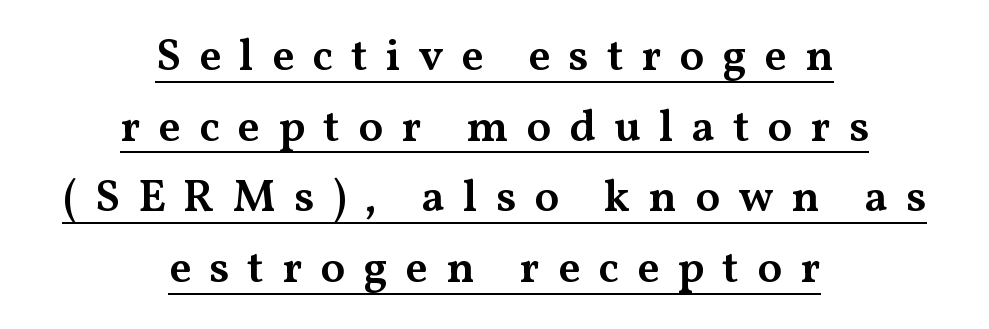
{"serif": "yes", "italic": "no", "bold": "semi", "weight": "semibold", "width": "wide", "stroke_contrast": "medium", "x_height": "medium", "monospaced": "no", "underline": "yes", "align": "center", "line_spacing": "normal", "line_spacing_ratio": 1.57, "letter_spacing": "wide", "letter_spacing_em": 0.4, "glyph_px": 45}
